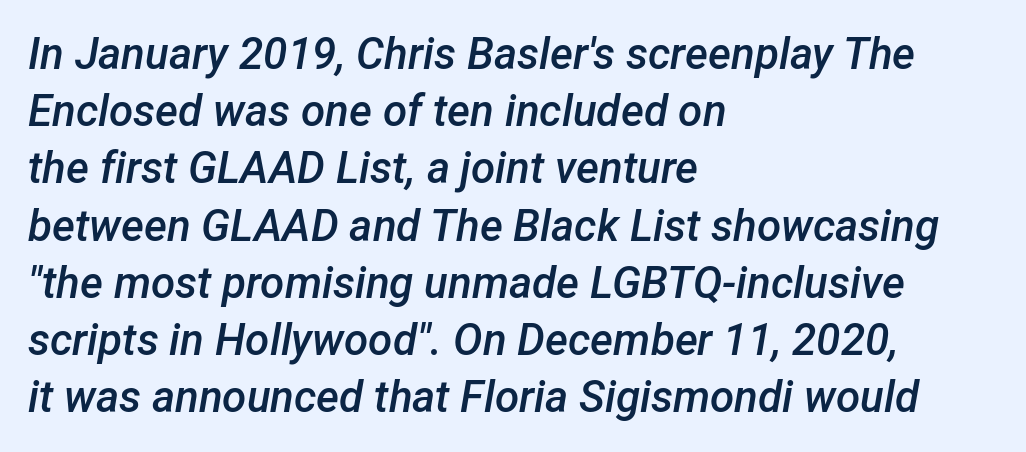
Q: Is the text bold? A: Semi-bold.
Q: Is the text italic (slanted)? A: Yes, it leans right by about 12 degrees.
Q: Is the text underlined? A: No.
Q: How is the paragraph aligned? A: Left-aligned.
Q: Is the spacing between letters normal or unusually wide? A: Normal.
Q: Is the spacing between lines tight, normal or loose? A: Normal.
Q: Width (condensed, normal, or wide)? A: Normal.
Q: Stroke contrast? A: Low.
Q: x-height? A: Medium.
Q: Monospaced? A: No.
